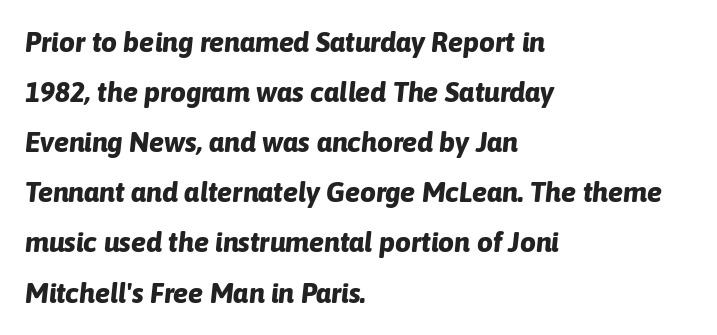
{"italic": "yes", "lean": "right", "slant_degrees": 6, "bold": "yes", "weight": "bold", "width": "normal", "stroke_contrast": "low", "x_height": "medium", "monospaced": "no", "underline": "no", "align": "left", "line_spacing_ratio": 1.79, "letter_spacing": "normal", "letter_spacing_em": 0.0, "glyph_px": 28}
